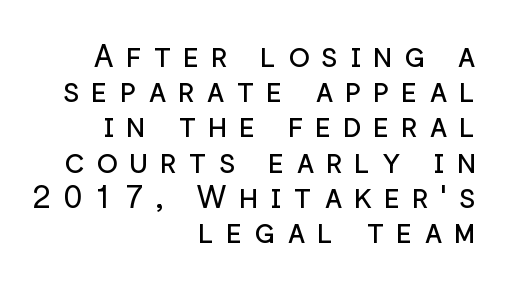
{"serif": "no", "italic": "no", "bold": "no", "weight": "regular", "width": "normal", "stroke_contrast": "low", "x_height": "medium", "monospaced": "no", "underline": "no", "align": "right", "line_spacing": "tight", "line_spacing_ratio": 1.1, "letter_spacing": "wide", "letter_spacing_em": 0.36, "glyph_px": 32}
